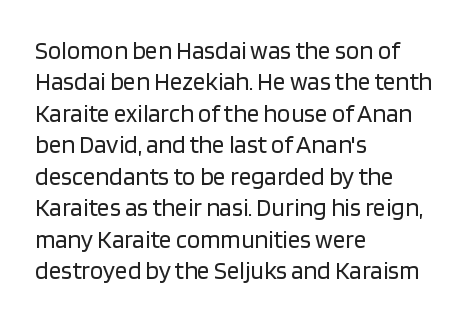
No letter is thick-stroked: the sample isn't bold. This is roman type, the default non-slanted kind. One glance says typical: line gaps are just what's usual. Plain, unruled lines of type. This sample is left-justified, so line endings fall wherever the words run out.
